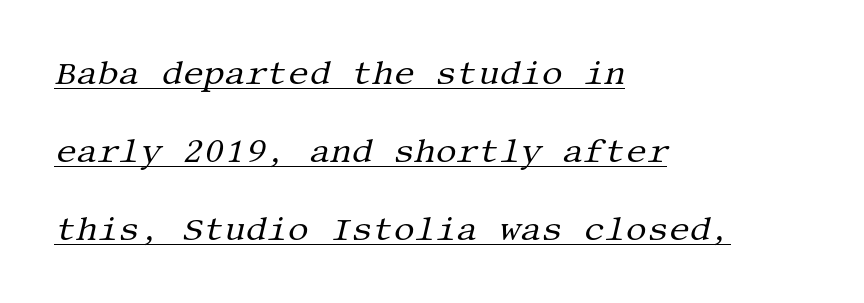
Q: Is the text bold? A: No.
Q: Is the text italic (slanted)? A: Yes, it leans right by about 13 degrees.
Q: Is the typeface a serif or a sans-serif typeface? A: Serif.
Q: Is the text underlined? A: Yes.
Q: How is the paragraph aligned? A: Left-aligned.
Q: Is the spacing between letters normal or unusually wide? A: Normal.
Q: Is the spacing between lines tight, normal or loose? A: Loose.
Q: Width (condensed, normal, or wide)? A: Normal.
Q: Stroke contrast? A: Medium.
Q: x-height? A: Large.
